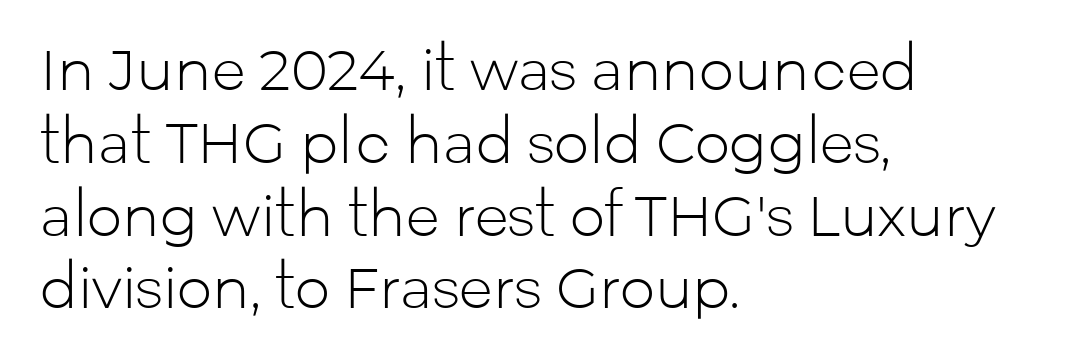
The image shows 56 px light sans-serif type, upright; set left-aligned, normal line spacing (1.3x), normal letter spacing, not underlined; low stroke contrast and a medium x-height.
